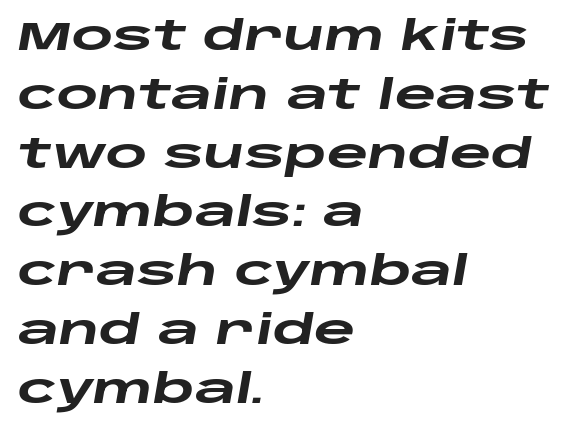
Spacing verdict: proportional, widths tailored to each character. Notice how thick the strokes are: this is what a full bold looks like. The rendering uses a moderate line-height, typical for paragraphs. The specimen reads as italic at a glance.
